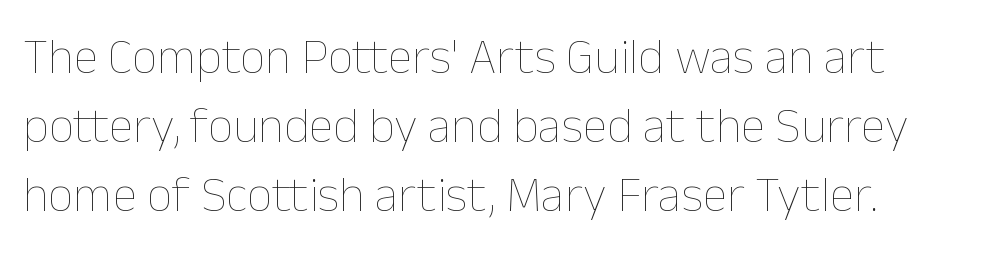
{"italic": "no", "bold": "no", "weight": "thin", "width": "normal", "stroke_contrast": "low", "x_height": "medium", "monospaced": "no", "underline": "no", "line_spacing": "normal", "line_spacing_ratio": 1.38, "letter_spacing": "normal", "letter_spacing_em": 0.0, "glyph_px": 50}
